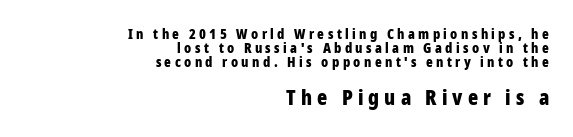
{"italic": "no", "bold": "yes", "underline": "no", "align": "right", "line_spacing": "tight", "line_spacing_ratio": 0.99, "letter_spacing": "wide", "letter_spacing_em": 0.24, "larger_block": "second", "size_ratio": 1.5, "glyph_px": 21}
